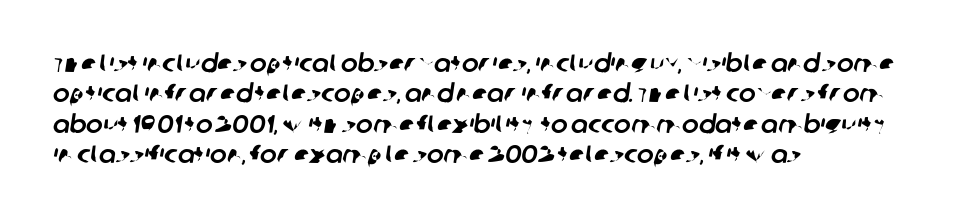
Caption: standard tracking, unaltered. Layout note: lines flush left. Beneath every word, the page is bare.
